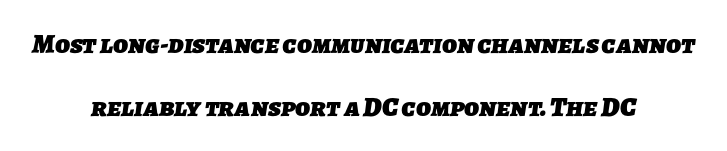
{"serif": "no", "bold": "yes", "weight": "heavy", "width": "normal", "stroke_contrast": "low", "x_height": "medium", "monospaced": "no", "underline": "no", "align": "center", "line_spacing": "loose", "line_spacing_ratio": 2.26, "letter_spacing": "normal", "letter_spacing_em": 0.0, "glyph_px": 28}
